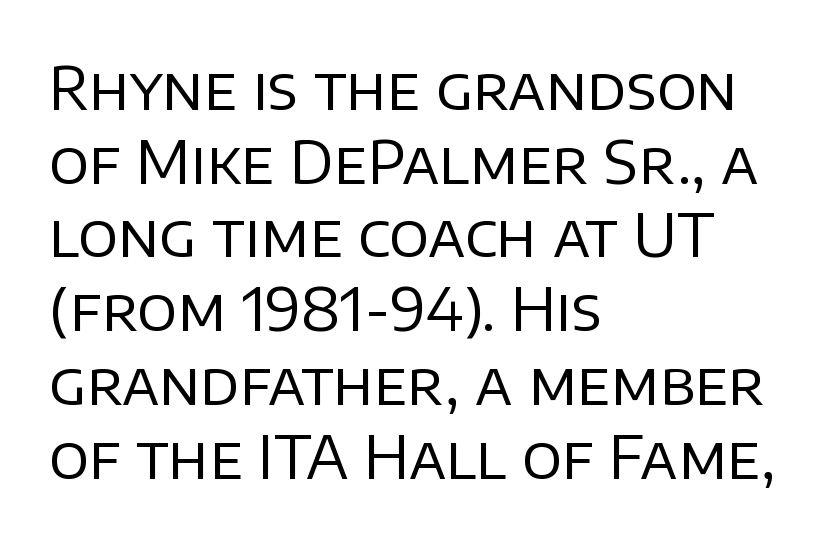
{"serif": "no", "italic": "no", "bold": "no", "weight": "regular", "width": "normal", "stroke_contrast": "low", "x_height": "large", "monospaced": "no", "underline": "no", "align": "left", "line_spacing": "normal", "line_spacing_ratio": 1.25, "letter_spacing": "normal", "letter_spacing_em": 0.0, "glyph_px": 59}
